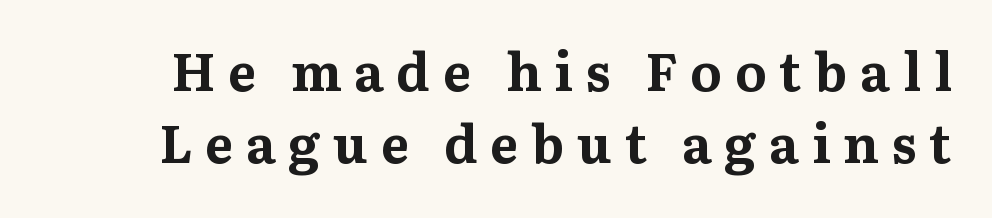
Look at the stroke-to-counter ratio: heavy, a bold. Inter-character spacing is expanded well beyond the font's built-in metrics. Letterform terminals end in serifs throughout the passage. This rendering features lettering with no underline. Proportional: the letters do not fall into vertical columns.
